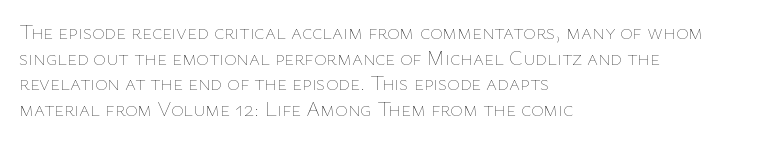
The image shows 21 px text type, upright; set left-aligned, line spacing 1.22x, normal letter spacing, not underlined.
